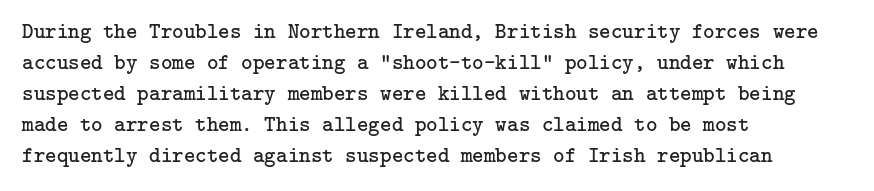
The image shows 22 px text type, upright; set left-aligned, normal line spacing (1.41x), normal letter spacing, not underlined.
